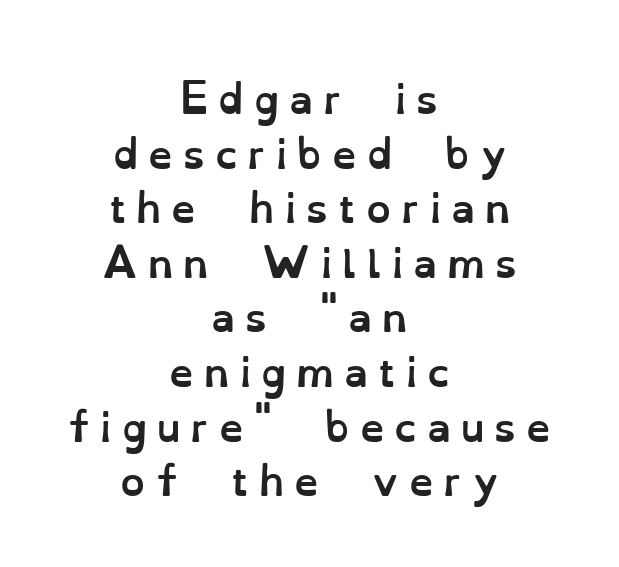
Notice how the passage keeps no hard edge, just a central spine. Unlike italic type, these characters show no tilt at all. Note the varied advance widths — an 'i' is clearly narrower than an 'm'. Successive baselines arrive at the customary interval. The strip under each line holds only bare page.
